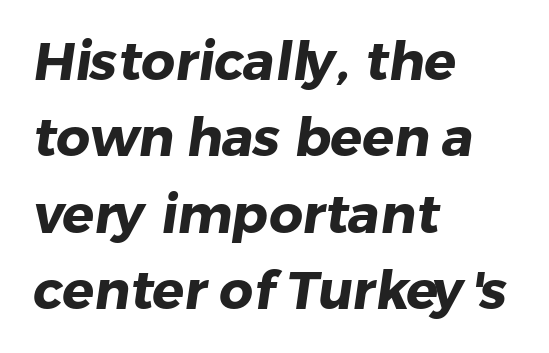
The image shows 53 px heavy sans-serif type; set left-aligned, normal line spacing (1.44x), normal letter spacing, not underlined; low stroke contrast and a medium x-height.
